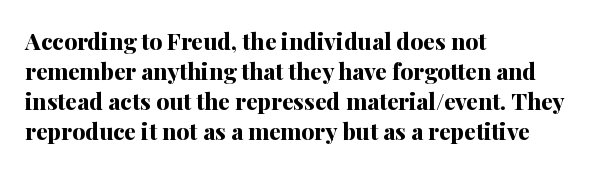
Does extra space separate the letters? No, they use regular spacing. The passage is arranged the way most books set body copy — flush left. Successive baselines arrive at the customary interval. Posture: upright roman. Is the type bold? Yes — the strokes are clearly thick and heavy.
